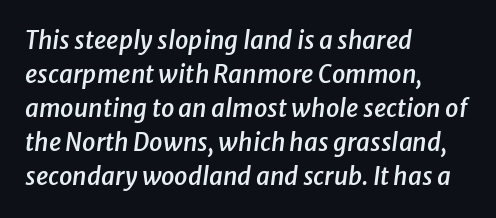
{"italic": "yes", "lean": "right", "slant_degrees": 8, "bold": "semi", "underline": "no", "align": "left", "line_spacing": "normal", "line_spacing_ratio": 1.42, "letter_spacing": "normal", "letter_spacing_em": 0.0, "glyph_px": 24}
